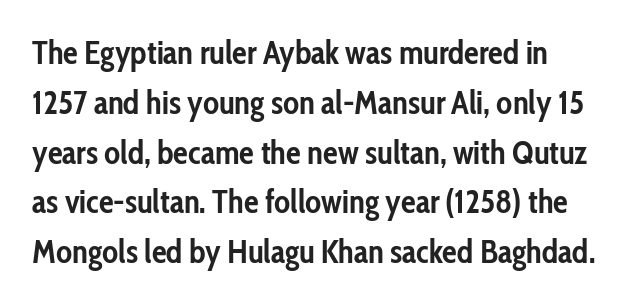
Notice how thick the strokes are: this is what a full bold looks like. Tracking here is standard; glyphs follow each other at the usual distance. Stroke terminals: plain, sans-serif. Baseline-to-baseline distance is the conventional proportion of letter height. Character widths vary here, with narrow letters taking less room than wide ones. Ordinary non-slanted type is in use.
